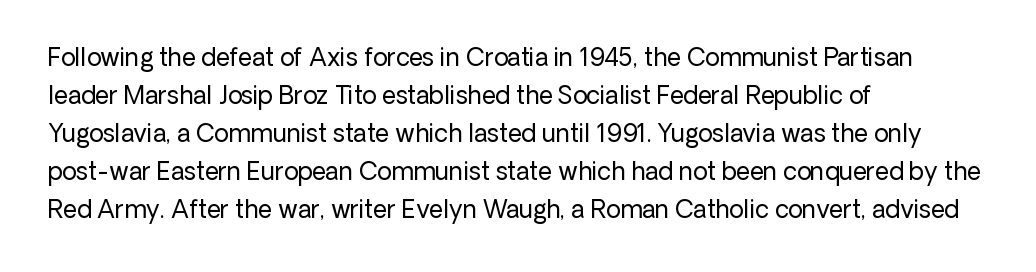
Caption: standard tracking, unaltered. How would I describe the line gaps? Plain and ordinary. Notice how the stems are strictly vertical — no italics here. The typeface has the unassuming heft of standard copy or less. The lines are quadded left.
